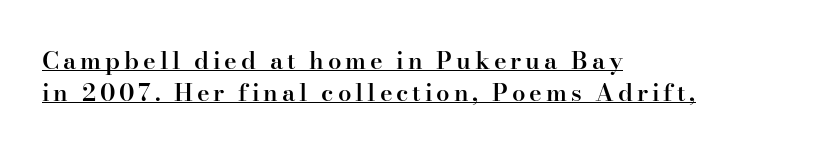
The image shows 24 px text type, upright; set left-aligned, normal line spacing (1.35x), underlined.
